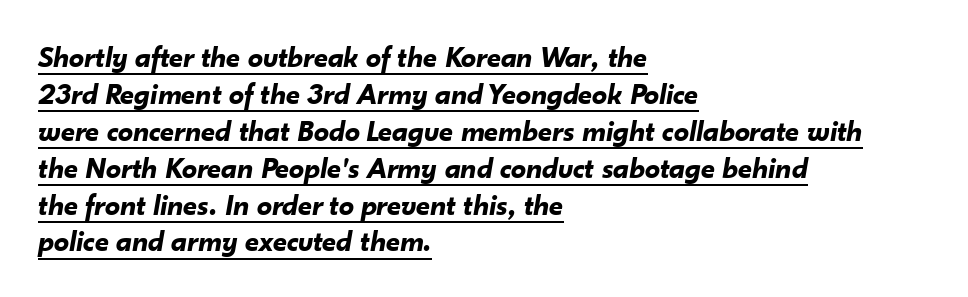
Q: Is the text bold? A: Yes.
Q: Is the text italic (slanted)? A: Yes, it leans right by about 10 degrees.
Q: Is the text underlined? A: Yes.
Q: How is the paragraph aligned? A: Left-aligned.
Q: Is the spacing between letters normal or unusually wide? A: Normal.
Q: Width (condensed, normal, or wide)? A: Normal.
Q: Stroke contrast? A: Low.
Q: x-height? A: Small.
Q: Monospaced? A: No.
